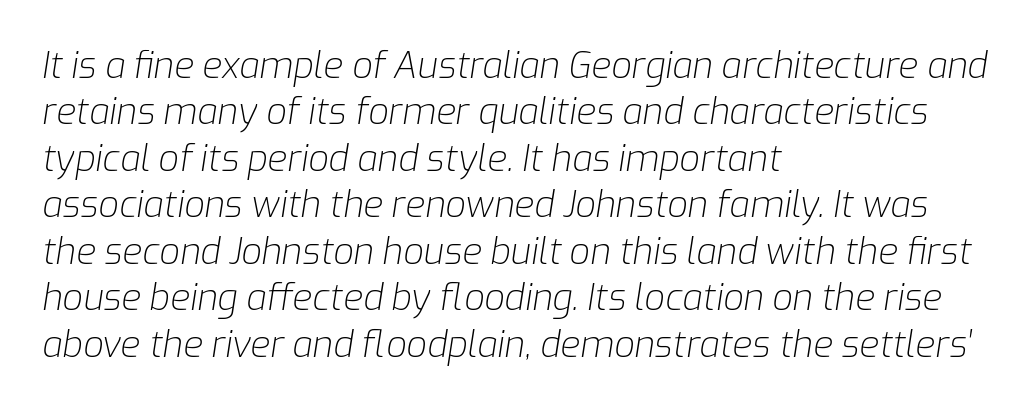
The image shows 36 px light type, italic (leaning right); set left-aligned, normal line spacing (1.29x), normal letter spacing, not underlined; low stroke contrast and a medium x-height.
